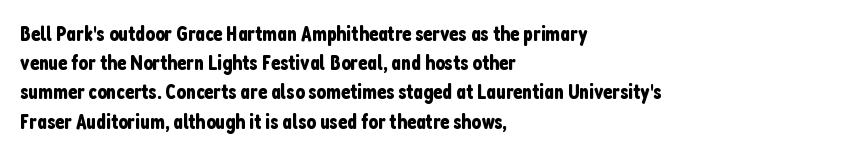
{"italic": "no", "underline": "no", "align": "left", "line_spacing": "normal", "line_spacing_ratio": 1.39, "letter_spacing": "normal", "letter_spacing_em": 0.0, "glyph_px": 21}
